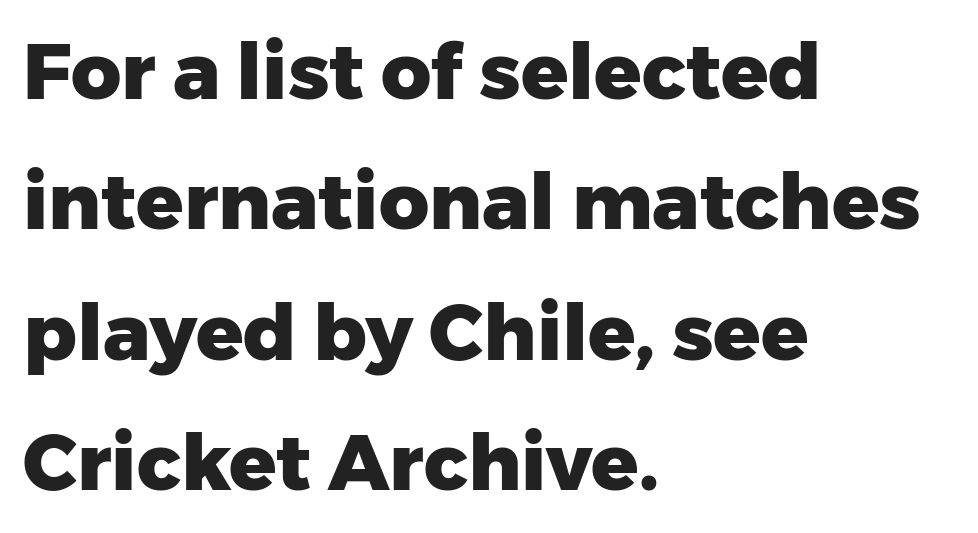
Looks like regular typesetting: each glyph gets only the width it needs. This sample keeps an unexceptional amount of space between lines. Students, note that the glyphs here touch the page at normal intervals. To sum up the face: it is a sans, with no serifs. Italic? Not at all — the glyphs are vertical. A bare baseline throughout the passage.
